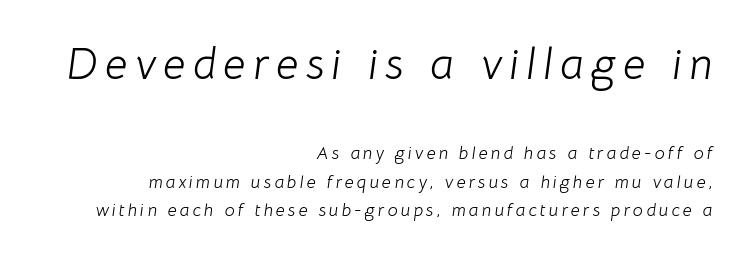
Vertical stems look standard width or narrower in stroke. The glyphs look as if they've been sheared to an angle. Block one is the big one; block two sits smaller underneath. Visually the block forms a straight wall on the right and a jagged coastline on the left. You could not count columns in this text — the font is proportionally spaced. Notice how descenders clear the ascenders below comfortably — that's standard leading.
